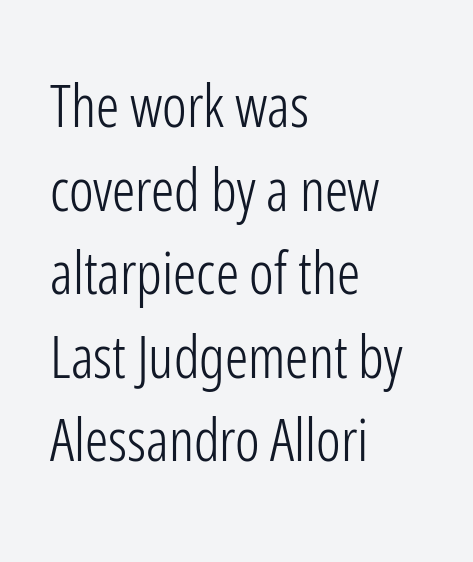
The image shows 58 px light, condensed sans-serif type, upright; set left-aligned, normal line spacing (1.44x), normal letter spacing, not underlined; low stroke contrast and a medium x-height.
